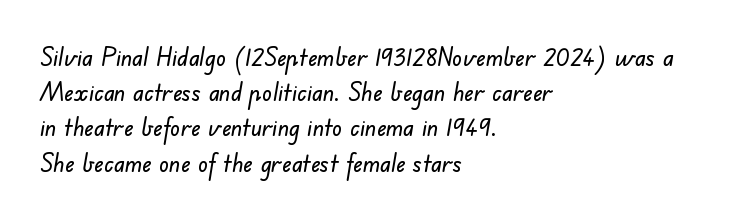
{"underline": "no", "align": "left", "line_spacing": "normal", "line_spacing_ratio": 1.41, "letter_spacing": "normal", "letter_spacing_em": 0.0, "glyph_px": 25}
